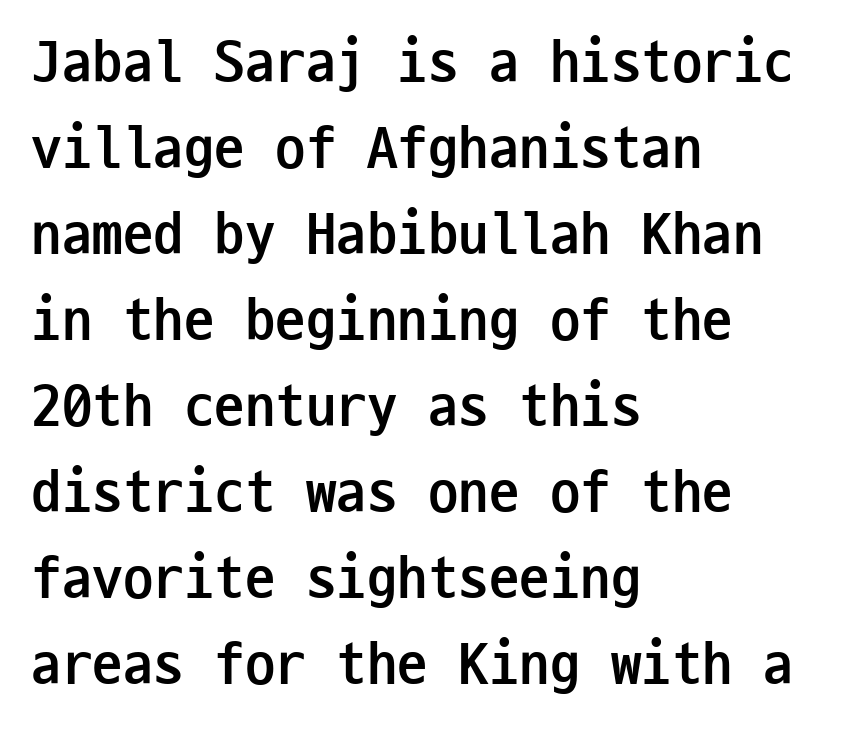
{"serif": "no", "italic": "no", "bold": "yes", "weight": "semibold", "width": "condensed", "stroke_contrast": "low", "x_height": "medium", "monospaced": "yes", "underline": "no", "align": "left", "line_spacing": "normal", "line_spacing_ratio": 1.41, "letter_spacing": "normal", "letter_spacing_em": 0.0, "glyph_px": 61}
